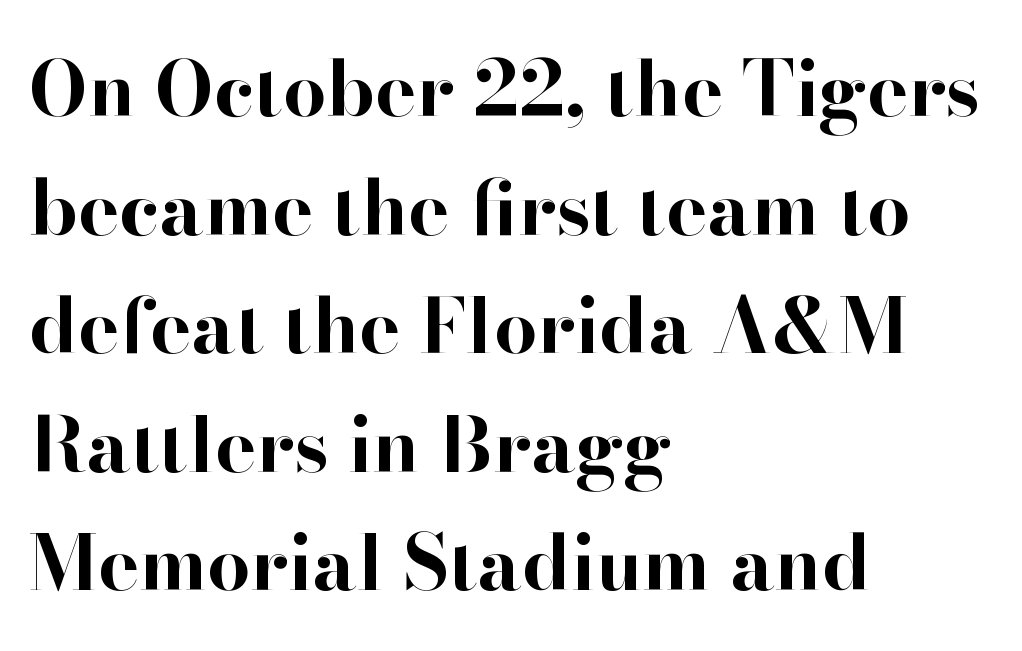
The image shows 77 px bold serif type, upright; set left-aligned, normal line spacing (1.54x), normal letter spacing, not underlined; high stroke contrast and a small x-height.
